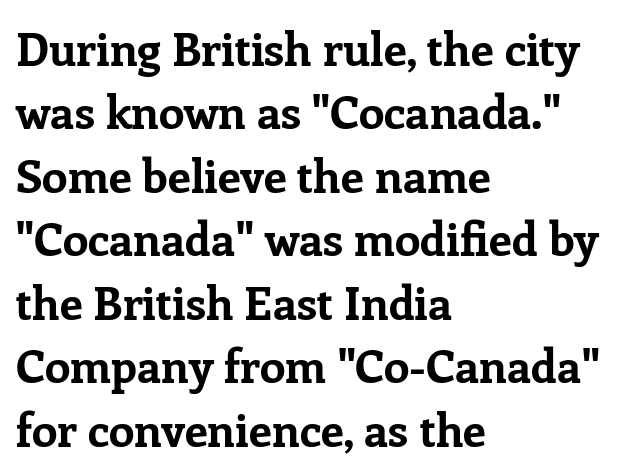
The letters advance in unequal steps, a hallmark of proportional type. The type family on display is of the serif kind. Ordinary non-slanted type is in use. Plenty of ink on the page — the face is bold.
